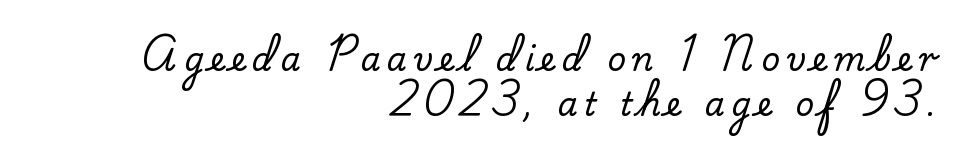
{"serif": "yes", "width": "normal", "stroke_contrast": "low", "x_height": "small", "monospaced": "no", "underline": "no", "align": "right", "line_spacing": "normal", "line_spacing_ratio": 1.41, "letter_spacing": "wide", "letter_spacing_em": 0.21, "glyph_px": 32}
